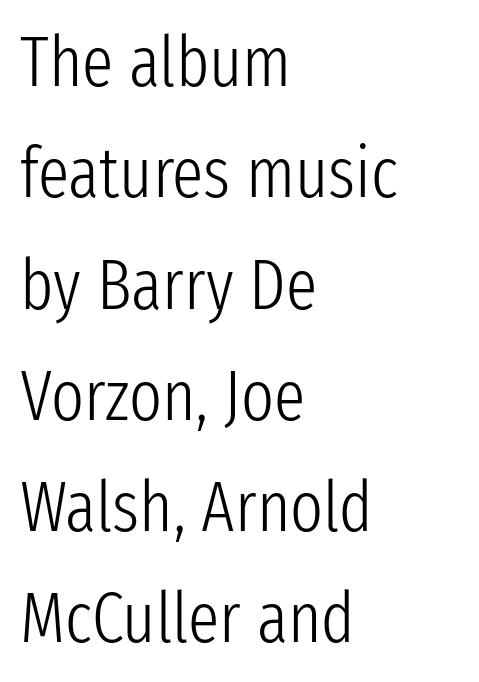
To sum up the face: it is a sans, with no serifs. Nope, not italic — everything's standing straight. Honestly, the row spacing looks completely unremarkable. The rag falls on the right side of this text block.
